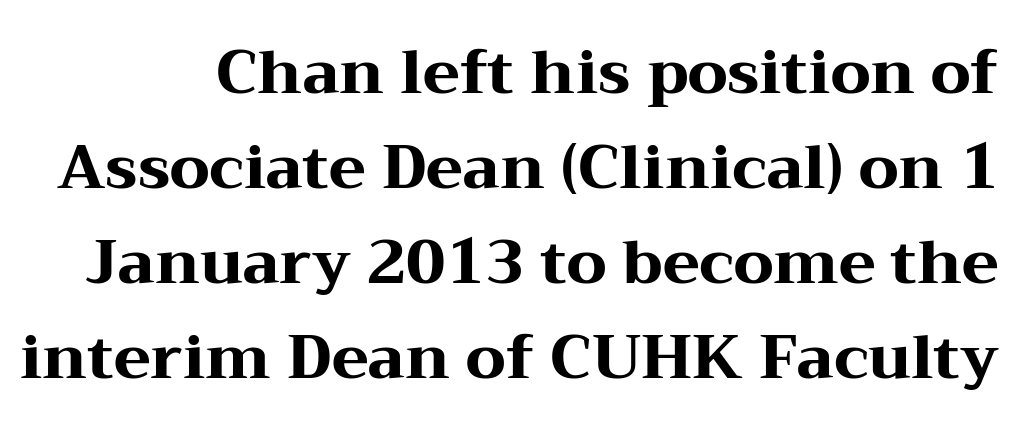
{"serif": "yes", "italic": "no", "bold": "yes", "weight": "heavy", "width": "wide", "stroke_contrast": "medium", "x_height": "medium", "monospaced": "no", "underline": "no", "line_spacing": "normal", "line_spacing_ratio": 1.56, "letter_spacing": "normal", "letter_spacing_em": 0.0, "glyph_px": 61}
